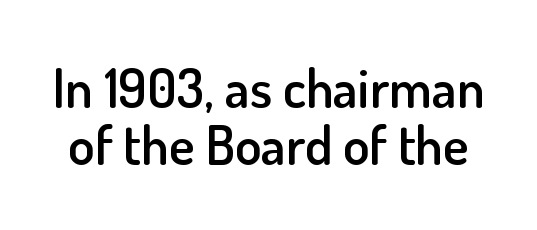
Decoration check: the copy has no underline. The letters advance in unequal steps, a hallmark of proportional type. Rows of type sit shoulder to shoulder in the vertical direction. Ascenders rise straight up at ninety degrees. Look at the stroke-to-counter ratio: somewhat heavy, a semibold. This rendering leaves character spacing at its baseline value.
